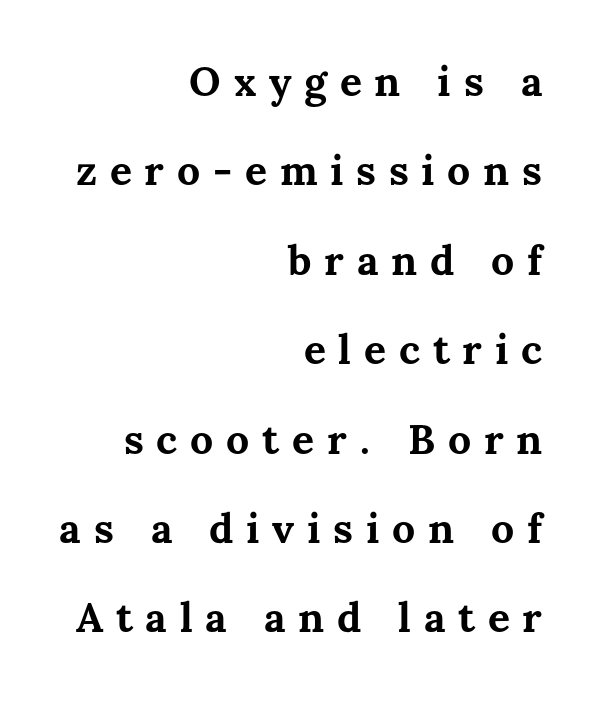
Is the block centered? No — it sits flush against the right margin. These lines are rendered in a variable-pitch font. Descender tails drop into unmarked territory. These lines have a slow, spaced-out rhythm from letter to letter.
